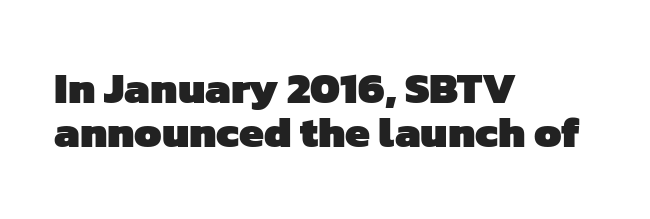
Q: Is the text bold? A: Yes.
Q: Is the typeface a serif or a sans-serif typeface? A: Sans-serif.
Q: Is the text underlined? A: No.
Q: How is the paragraph aligned? A: Left-aligned.
Q: Is the spacing between letters normal or unusually wide? A: Normal.
Q: Is the spacing between lines tight, normal or loose? A: Tight.
Q: Width (condensed, normal, or wide)? A: Normal.
Q: Stroke contrast? A: Low.
Q: x-height? A: Medium.
Q: Monospaced? A: No.
